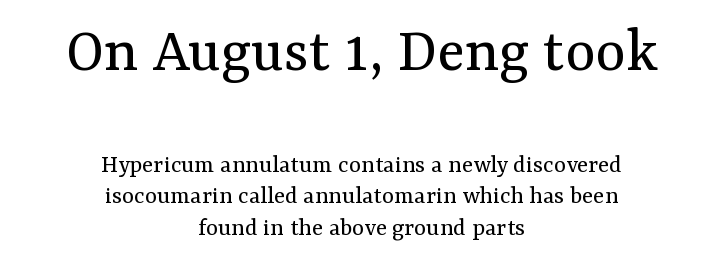
Q: Is the text bold? A: No.
Q: Is the text italic (slanted)? A: No, it is upright.
Q: Is the typeface a serif or a sans-serif typeface? A: Serif.
Q: Is the text underlined? A: No.
Q: How is the paragraph aligned? A: Centered.
Q: Is the spacing between letters normal or unusually wide? A: Normal.
Q: Which block of text is set in a larger size, the first (top) or the second (bottom)? A: The first (top) one.
Q: Width (condensed, normal, or wide)? A: Normal.
Q: Stroke contrast? A: Medium.
Q: x-height? A: Medium.
Q: Monospaced? A: No.
